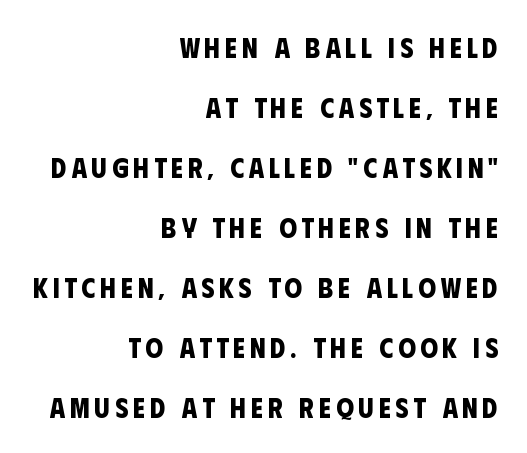
{"serif": "no", "bold": "yes", "weight": "bold", "width": "condensed", "stroke_contrast": "low", "x_height": "large", "monospaced": "no", "underline": "no", "align": "right", "line_spacing": "loose", "line_spacing_ratio": 2.14, "glyph_px": 28}
